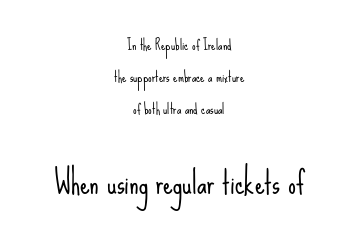
{"serif": "no", "italic": "no", "bold": "no", "weight": "light", "width": "condensed", "stroke_contrast": "low", "x_height": "small", "monospaced": "no", "underline": "no", "align": "center", "line_spacing": "loose", "line_spacing_ratio": 2.29, "letter_spacing": "normal", "letter_spacing_em": 0.0, "larger_block": "second", "size_ratio": 2.21, "glyph_px": 31}
